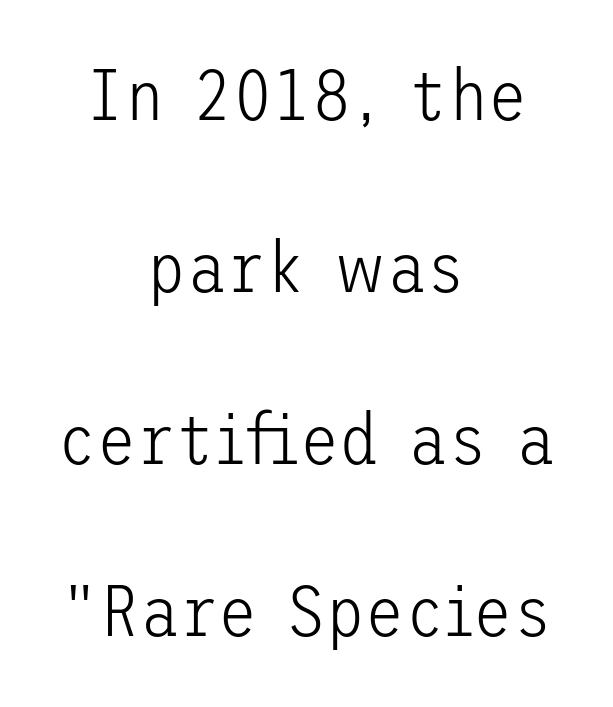
Q: Is the text bold? A: No.
Q: Is the text italic (slanted)? A: No, it is upright.
Q: Is the typeface a serif or a sans-serif typeface? A: Sans-serif.
Q: Is the text underlined? A: No.
Q: How is the paragraph aligned? A: Centered.
Q: Is the spacing between letters normal or unusually wide? A: Normal.
Q: Is the spacing between lines tight, normal or loose? A: Loose.
Q: Width (condensed, normal, or wide)? A: Normal.
Q: Stroke contrast? A: Low.
Q: x-height? A: Medium.
